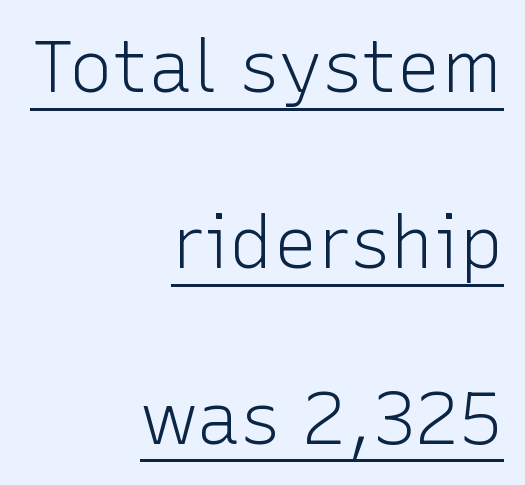
Q: Is the text bold? A: No.
Q: Is the text italic (slanted)? A: No, it is upright.
Q: Is the typeface a serif or a sans-serif typeface? A: Sans-serif.
Q: Is the text underlined? A: Yes.
Q: How is the paragraph aligned? A: Right-aligned.
Q: Is the spacing between letters normal or unusually wide? A: Normal.
Q: Is the spacing between lines tight, normal or loose? A: Loose.
Q: Width (condensed, normal, or wide)? A: Normal.
Q: Stroke contrast? A: Low.
Q: x-height? A: Medium.
Q: Monospaced? A: No.
